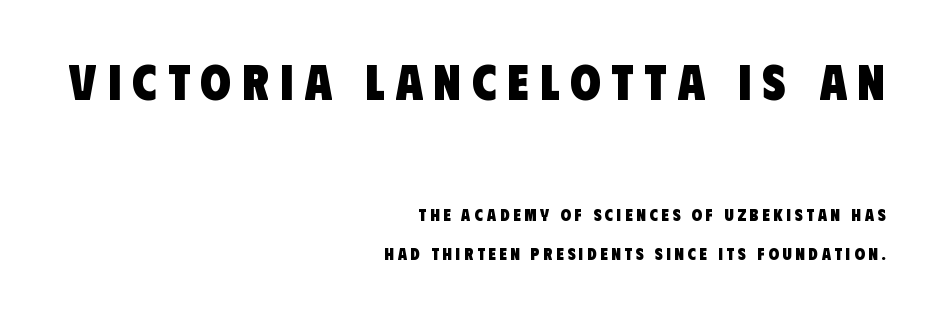
{"serif": "no", "bold": "yes", "weight": "heavy", "width": "condensed", "stroke_contrast": "low", "x_height": "large", "monospaced": "no", "underline": "no", "align": "right", "line_spacing": "loose", "line_spacing_ratio": 2.3, "letter_spacing": "wide", "letter_spacing_em": 0.22, "larger_block": "first", "size_ratio": 2.94, "glyph_px": 50}
